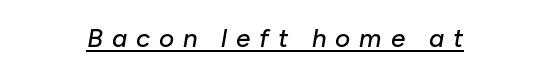
The image shows 26 px text type, italic (leaning right); set centered, unusually wide letter spacing (+0.34 em), underlined.
